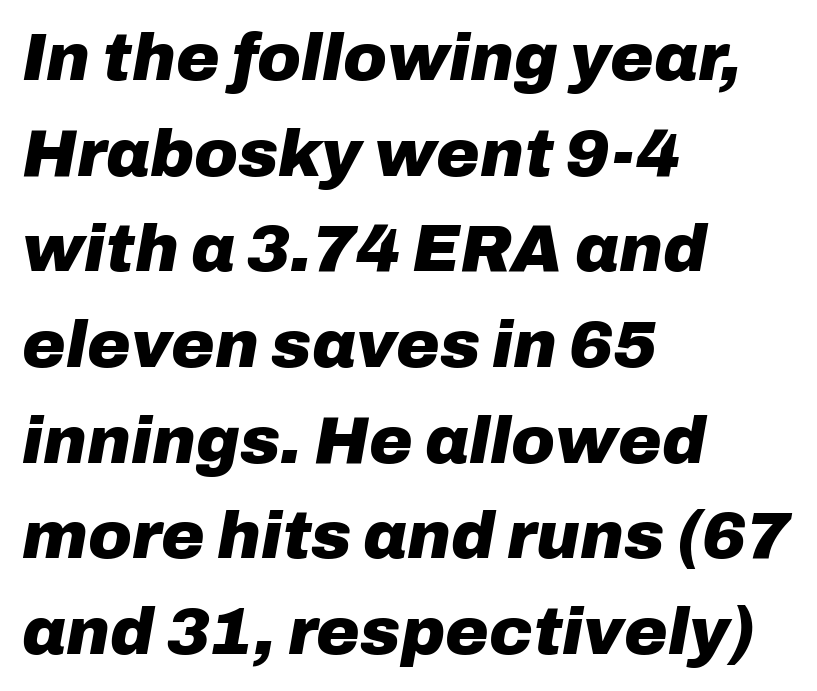
Q: Is the text bold? A: Yes.
Q: Is the text italic (slanted)? A: Yes, it leans right by about 10 degrees.
Q: Is the text underlined? A: No.
Q: How is the paragraph aligned? A: Left-aligned.
Q: Is the spacing between letters normal or unusually wide? A: Normal.
Q: Is the spacing between lines tight, normal or loose? A: Normal.
Q: Width (condensed, normal, or wide)? A: Normal.
Q: Stroke contrast? A: Low.
Q: x-height? A: Medium.
Q: Monospaced? A: No.
